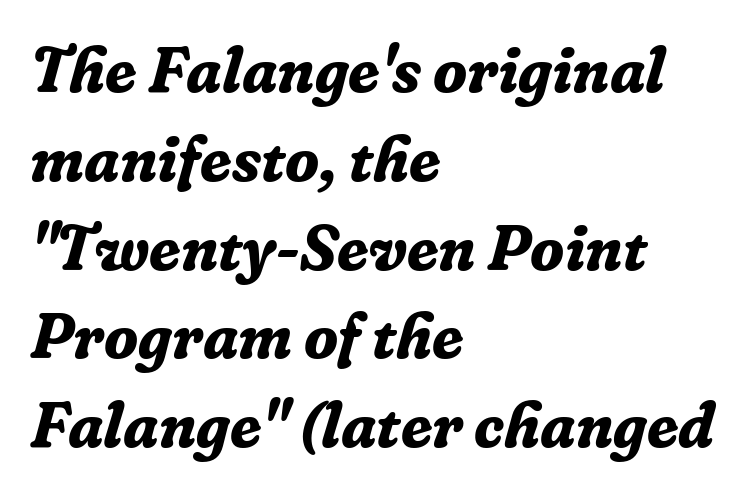
Caption: multi-line text, flush left, ragged right. This is oblique type, the kind used for emphasis or titles. The line texture is even and compact thanks to regular tracking. These lines sit exactly where default settings would place them.
